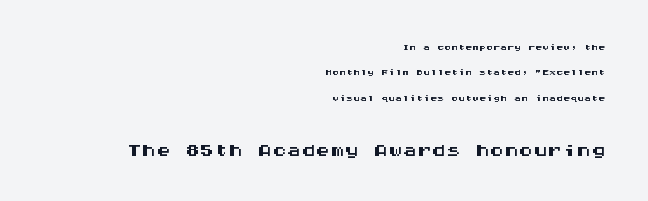
Q: Is the text italic (slanted)? A: No, it is upright.
Q: Is the typeface a serif or a sans-serif typeface? A: Sans-serif.
Q: Is the text underlined? A: No.
Q: How is the paragraph aligned? A: Right-aligned.
Q: Is the spacing between letters normal or unusually wide? A: Normal.
Q: Which block of text is set in a larger size, the first (top) or the second (bottom)? A: The second (bottom) one.
Q: Width (condensed, normal, or wide)? A: Wide.
Q: Stroke contrast? A: Medium.
Q: x-height? A: Large.
Q: Monospaced? A: Yes.
